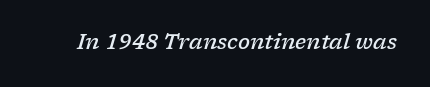
The image shows 20 px text type, italic (leaning right); set normal letter spacing, not underlined.
